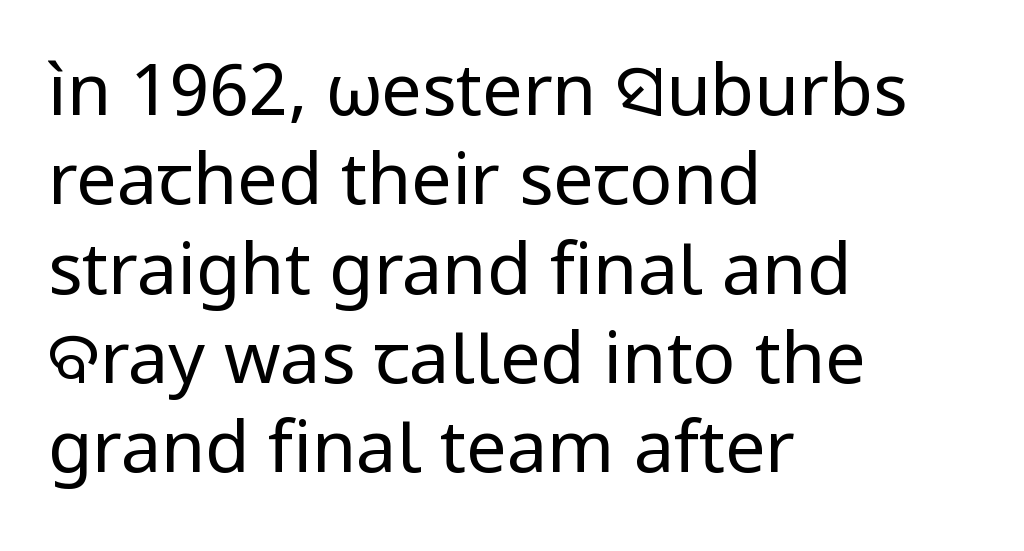
The image shows 72 px regular-weight sans-serif type, upright; set left-aligned, line spacing 1.24x, normal letter spacing, not underlined; low stroke contrast and a medium x-height.
